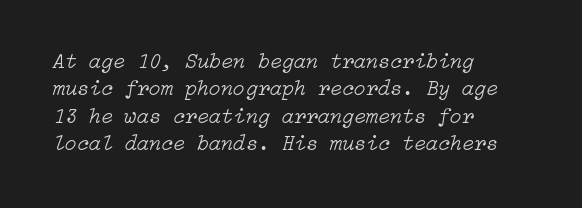
{"italic": "yes", "lean": "right", "slant_degrees": 15, "bold": "no", "underline": "no", "align": "left", "line_spacing_ratio": 1.24, "letter_spacing": "normal", "letter_spacing_em": 0.0, "glyph_px": 22}
